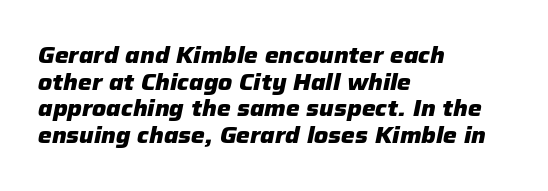
The image shows 22 px bold type, italic (leaning right); set left-aligned, line spacing 1.21x, normal letter spacing, not underlined.
